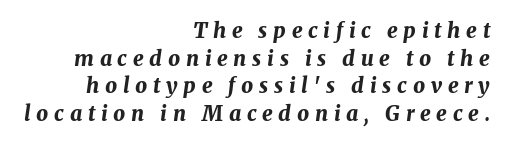
{"italic": "yes", "lean": "right", "slant_degrees": 8, "bold": "yes", "underline": "no", "align": "right", "line_spacing": "normal", "line_spacing_ratio": 1.31, "letter_spacing": "wide", "letter_spacing_em": 0.27, "glyph_px": 21}
